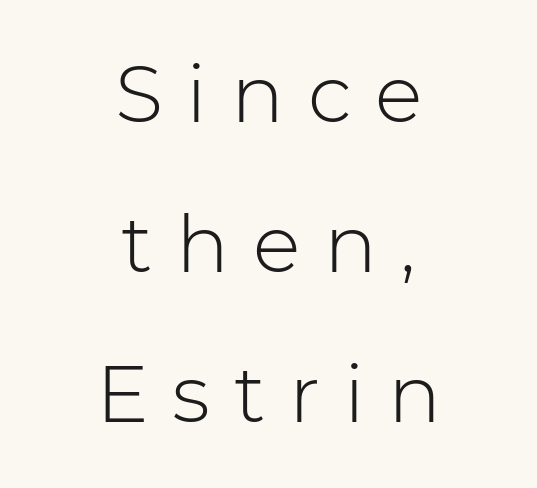
Display-style spreading of the glyphs; the letterfit is very open. Compared with a flush-left layout, this one balances lines on the center instead. Anything drawn beneath the words? Only blank space. Spacing verdict: proportional, widths tailored to each character.
